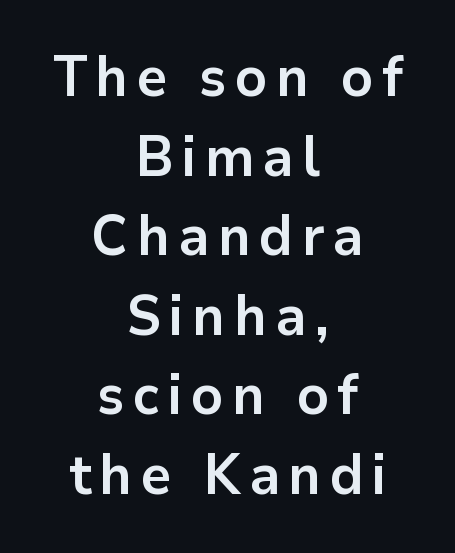
Q: Is the text bold? A: Yes.
Q: Is the text italic (slanted)? A: No, it is upright.
Q: Is the typeface a serif or a sans-serif typeface? A: Sans-serif.
Q: Is the text underlined? A: No.
Q: How is the paragraph aligned? A: Centered.
Q: Is the spacing between lines tight, normal or loose? A: Normal.
Q: Width (condensed, normal, or wide)? A: Normal.
Q: Stroke contrast? A: Low.
Q: x-height? A: Medium.
Q: Monospaced? A: No.
